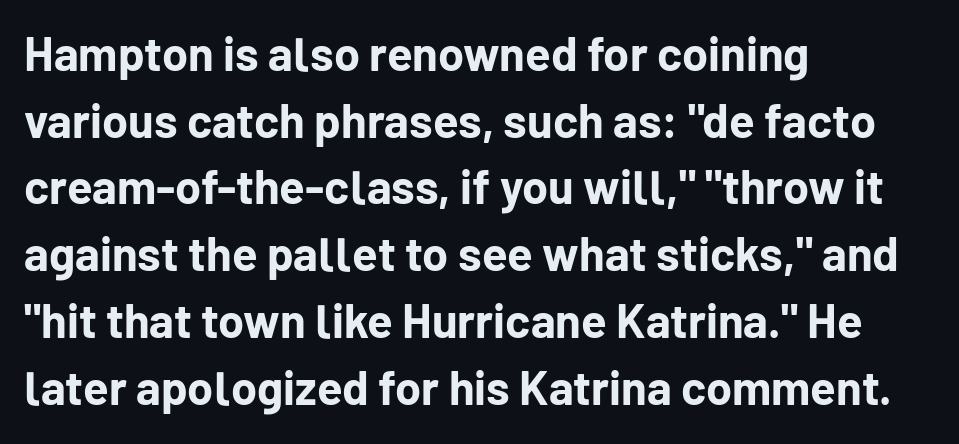
Q: Is the text bold? A: Yes.
Q: Is the text italic (slanted)? A: No, it is upright.
Q: Is the typeface a serif or a sans-serif typeface? A: Sans-serif.
Q: Is the text underlined? A: No.
Q: How is the paragraph aligned? A: Left-aligned.
Q: Is the spacing between letters normal or unusually wide? A: Normal.
Q: Is the spacing between lines tight, normal or loose? A: Normal.
Q: Width (condensed, normal, or wide)? A: Normal.
Q: Stroke contrast? A: Low.
Q: x-height? A: Medium.
Q: Monospaced? A: No.
